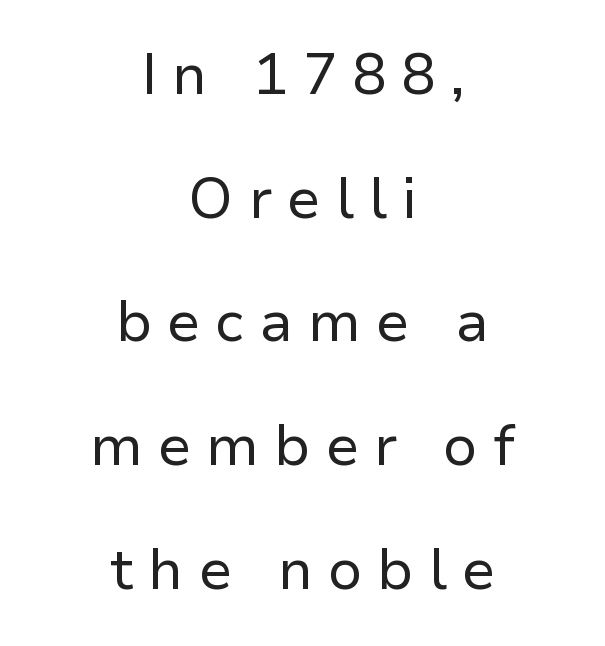
Letters have the restrained weight of plain body copy at most. Does the type have serifs? No, each stem ends abruptly. The type is letterspaced generously, with wide tracking. Compared with typical paragraphs, the rows here are farther apart. Lines of text with bare space underneath.
